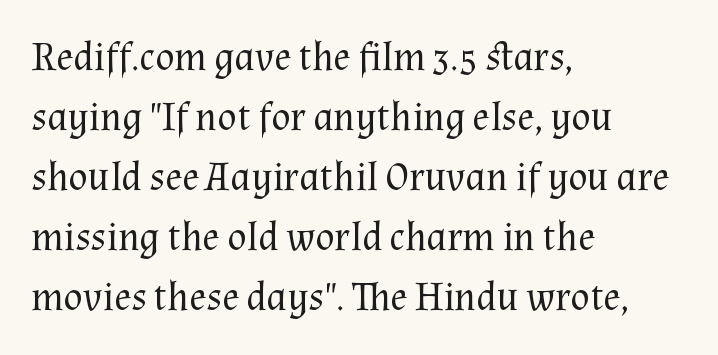
The image shows 40 px regular-weight type, upright; set left-aligned, normal line spacing (1.5x), normal letter spacing, not underlined; medium stroke contrast and a medium x-height.
